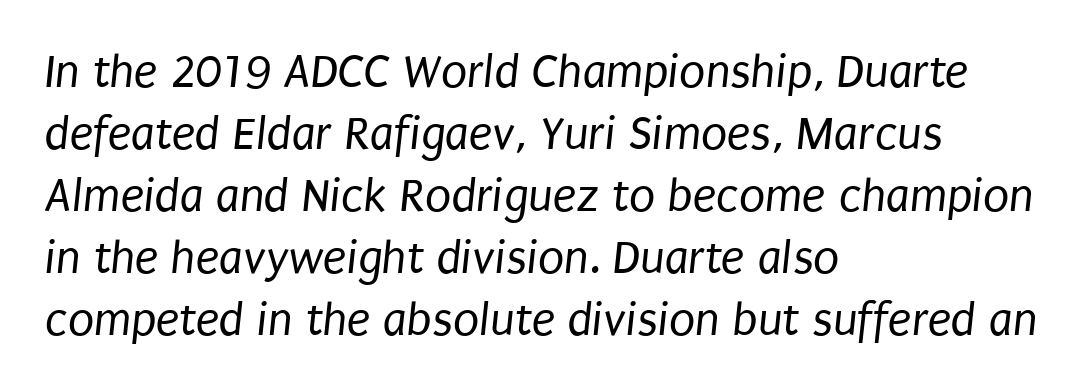
The image shows 48 px regular-weight, condensed sans-serif type; set left-aligned, normal line spacing (1.29x), normal letter spacing, not underlined; low stroke contrast and a large x-height.
